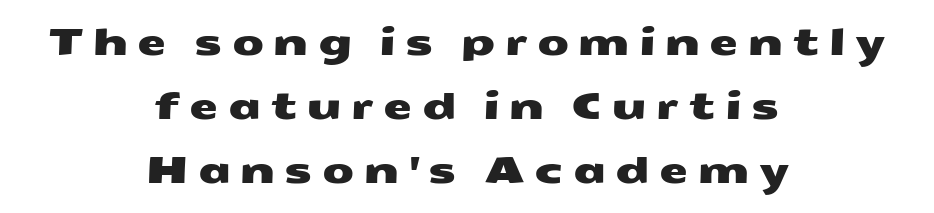
{"serif": "no", "width": "wide", "stroke_contrast": "medium", "x_height": "medium", "monospaced": "no", "underline": "no", "align": "center", "line_spacing_ratio": 1.73, "letter_spacing": "wide", "letter_spacing_em": 0.25, "glyph_px": 37}
